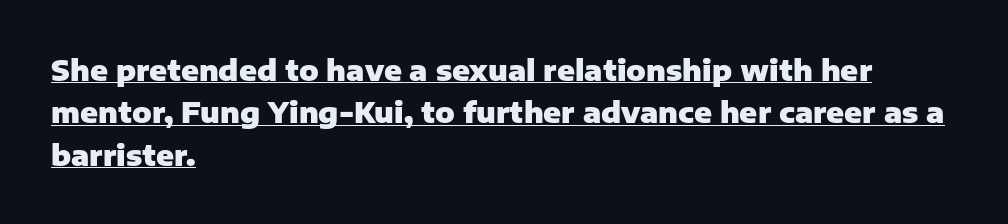
Q: Is the text bold? A: Yes.
Q: Is the text italic (slanted)? A: No, it is upright.
Q: Is the typeface a serif or a sans-serif typeface? A: Sans-serif.
Q: Is the text underlined? A: Yes.
Q: How is the paragraph aligned? A: Left-aligned.
Q: Is the spacing between letters normal or unusually wide? A: Normal.
Q: Is the spacing between lines tight, normal or loose? A: Normal.
Q: Width (condensed, normal, or wide)? A: Normal.
Q: Stroke contrast? A: Low.
Q: x-height? A: Medium.
Q: Monospaced? A: No.
